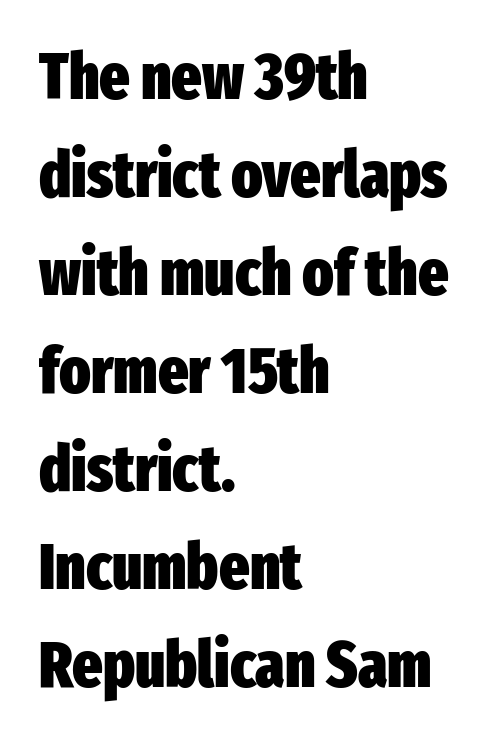
The image shows 64 px heavy, condensed sans-serif type, upright; set left-aligned, normal line spacing (1.53x), normal letter spacing, not underlined; low stroke contrast and a medium x-height.
